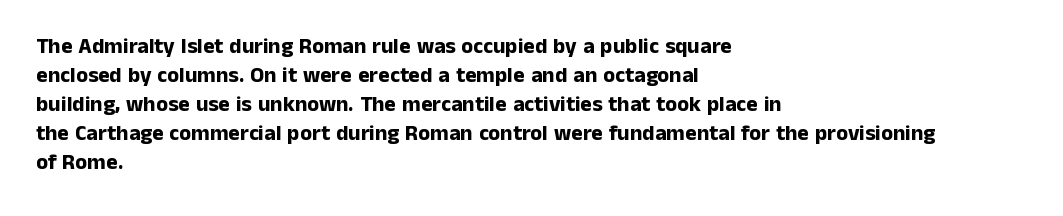
{"italic": "no", "bold": "yes", "underline": "no", "align": "left", "line_spacing": "normal", "line_spacing_ratio": 1.32, "letter_spacing": "normal", "letter_spacing_em": 0.0, "glyph_px": 22}
